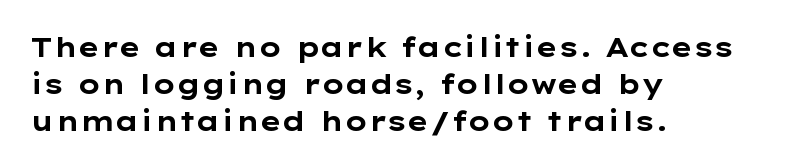
The image shows 27 px bold type, upright; set left-aligned, normal line spacing (1.37x), normal letter spacing, not underlined.
